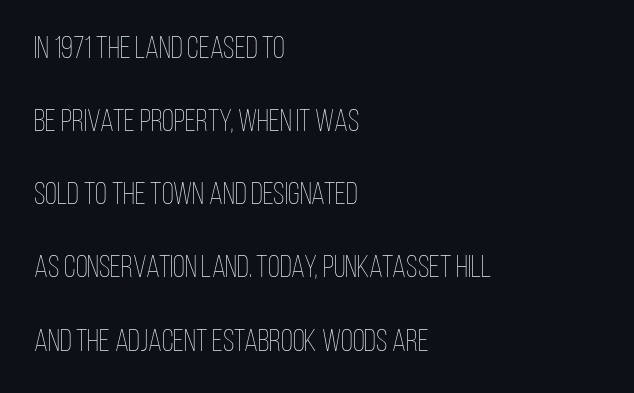
The image shows 31 px thin, condensed type, upright; set left-aligned, loose line spacing (2.36x), normal letter spacing, not underlined; low stroke contrast and a large x-height.
